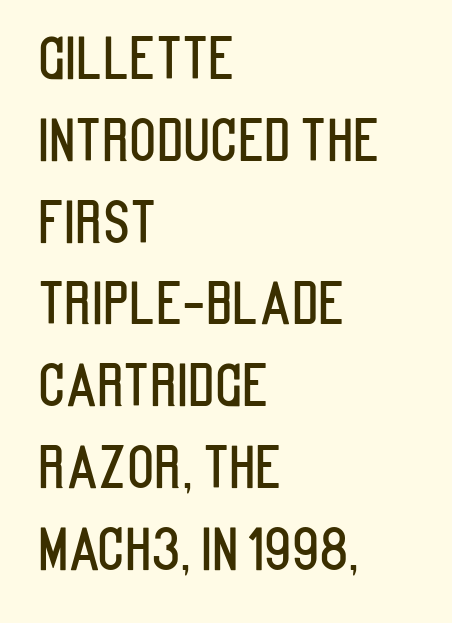
{"serif": "no", "italic": "no", "width": "condensed", "stroke_contrast": "low", "x_height": "large", "monospaced": "no", "underline": "no", "align": "left", "line_spacing": "normal", "line_spacing_ratio": 1.46, "letter_spacing": "normal", "letter_spacing_em": 0.0, "glyph_px": 56}
